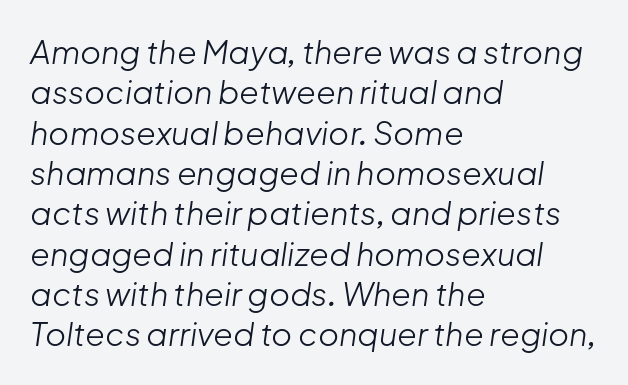
{"italic": "yes", "lean": "right", "slant_degrees": 8, "bold": "no", "weight": "light", "width": "normal", "stroke_contrast": "low", "x_height": "medium", "monospaced": "no", "underline": "no", "align": "left", "line_spacing": "normal", "line_spacing_ratio": 1.26, "letter_spacing": "normal", "letter_spacing_em": 0.0, "glyph_px": 32}
